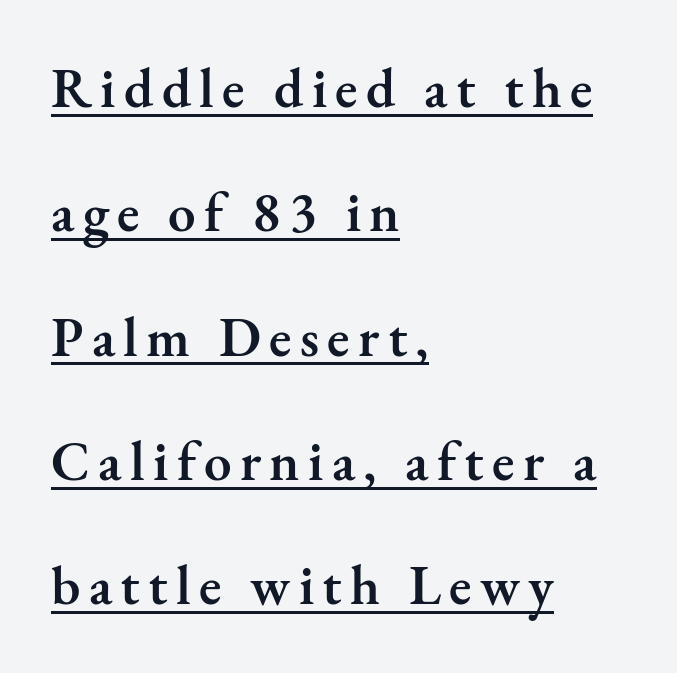
{"serif": "yes", "italic": "no", "bold": "semi", "weight": "semibold", "width": "normal", "stroke_contrast": "medium", "x_height": "small", "monospaced": "no", "underline": "yes", "align": "left", "line_spacing": "loose", "line_spacing_ratio": 2.26, "glyph_px": 55}
